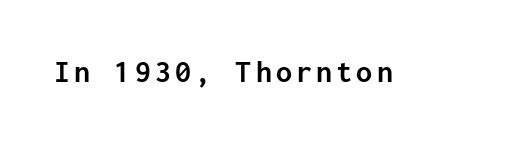
The image shows 32 px semibold sans-serif type, upright, monospaced; set not underlined; low stroke contrast and a medium x-height.
